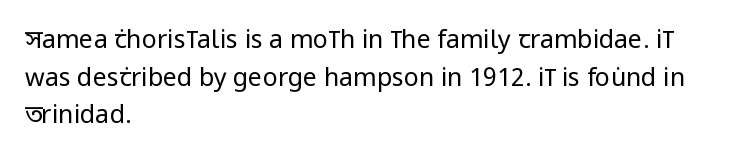
The image shows 25 px text type, upright; set left-aligned, normal line spacing (1.51x), normal letter spacing, not underlined.
